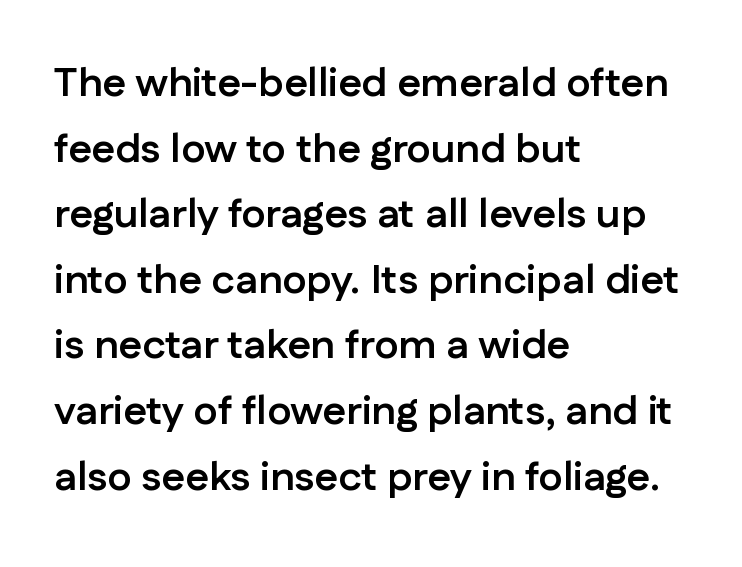
The image shows 41 px semibold sans-serif type, upright; set left-aligned, normal line spacing (1.6x), normal letter spacing, not underlined; low stroke contrast and a medium x-height.
